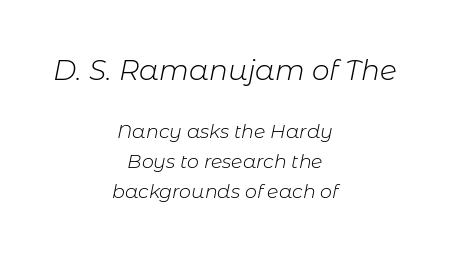
Q: Is the text bold? A: No.
Q: Is the text italic (slanted)? A: Yes, it leans right by about 11 degrees.
Q: Is the text underlined? A: No.
Q: How is the paragraph aligned? A: Centered.
Q: Is the spacing between letters normal or unusually wide? A: Normal.
Q: Is the spacing between lines tight, normal or loose? A: Normal.
Q: Which block of text is set in a larger size, the first (top) or the second (bottom)? A: The first (top) one.
Q: Width (condensed, normal, or wide)? A: Normal.
Q: Stroke contrast? A: Low.
Q: x-height? A: Medium.
Q: Monospaced? A: No.
